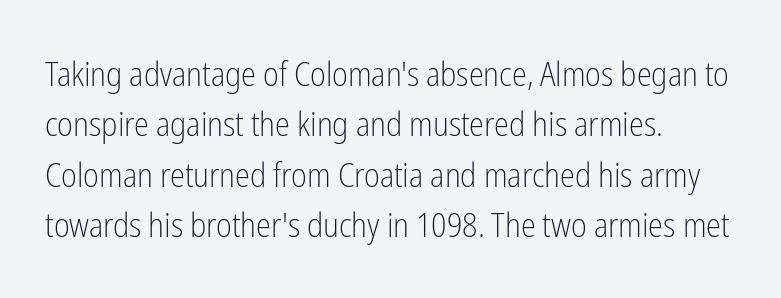
Q: Is the text bold? A: No.
Q: Is the text italic (slanted)? A: No, it is upright.
Q: Is the typeface a serif or a sans-serif typeface? A: Sans-serif.
Q: Is the text underlined? A: No.
Q: How is the paragraph aligned? A: Left-aligned.
Q: Is the spacing between letters normal or unusually wide? A: Normal.
Q: Is the spacing between lines tight, normal or loose? A: Normal.
Q: Width (condensed, normal, or wide)? A: Condensed.
Q: Stroke contrast? A: Low.
Q: x-height? A: Medium.
Q: Monospaced? A: No.
